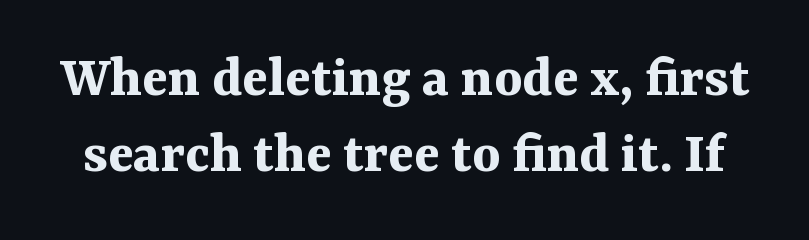
Q: Is the text bold? A: Yes.
Q: Is the text italic (slanted)? A: No, it is upright.
Q: Is the typeface a serif or a sans-serif typeface? A: Serif.
Q: Is the text underlined? A: No.
Q: Is the spacing between letters normal or unusually wide? A: Normal.
Q: Is the spacing between lines tight, normal or loose? A: Normal.
Q: Width (condensed, normal, or wide)? A: Normal.
Q: Stroke contrast? A: Medium.
Q: x-height? A: Medium.
Q: Monospaced? A: No.
